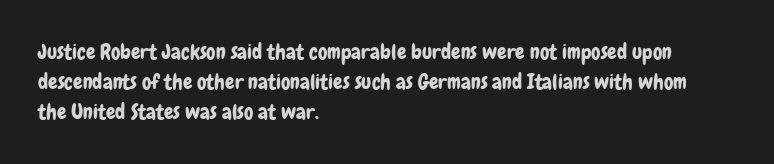
The image shows 21 px text type, upright; set left-aligned, normal line spacing (1.42x), normal letter spacing, not underlined.
